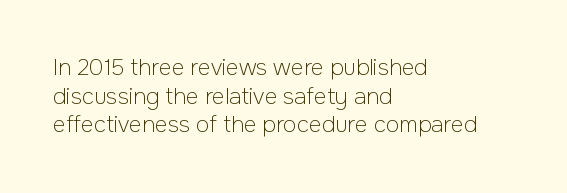
Q: Is the text bold? A: No.
Q: Is the text italic (slanted)? A: No, it is upright.
Q: Is the text underlined? A: No.
Q: How is the paragraph aligned? A: Left-aligned.
Q: Is the spacing between letters normal or unusually wide? A: Normal.
Q: Is the spacing between lines tight, normal or loose? A: Normal.
